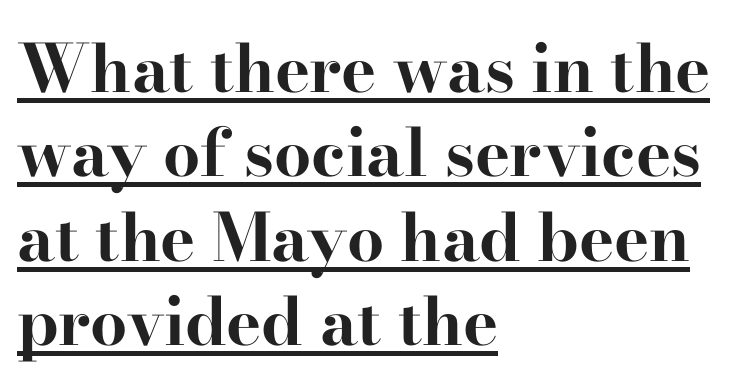
Evenly set lines give the paragraph a standard silhouette. Nothing unusual about the tracking: characters are spaced as the font intends. Plenty of ink on the page — the face is bold. In designer terms, the underline attribute is active on this setting. The designer went with a serif here, giving each stem small feet. You can tell it's not italic because the verticals are truly vertical.
